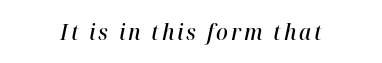
The image shows 22 px text type, italic (leaning right); set centered, not underlined.
